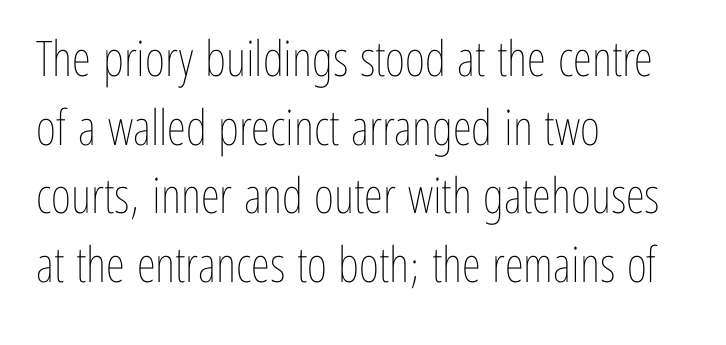
The image shows 49 px thin, condensed type, upright; set left-aligned, normal line spacing (1.4x), normal letter spacing, not underlined; low stroke contrast and a medium x-height.
